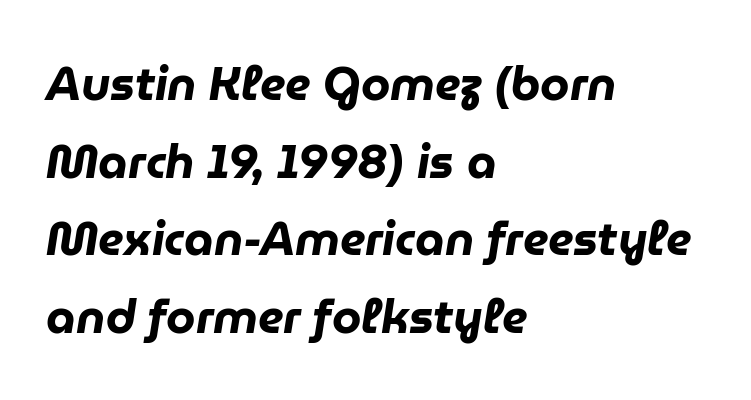
You could call the tracking neutral — neither tight nor loose. A dark, heavy texture on the line: the type is bold. Note the varied advance widths — an 'i' is clearly narrower than an 'm'. Leading: standard. In terms of posture, this sample is oblique. The zone under the glyphs is completely vacant.
